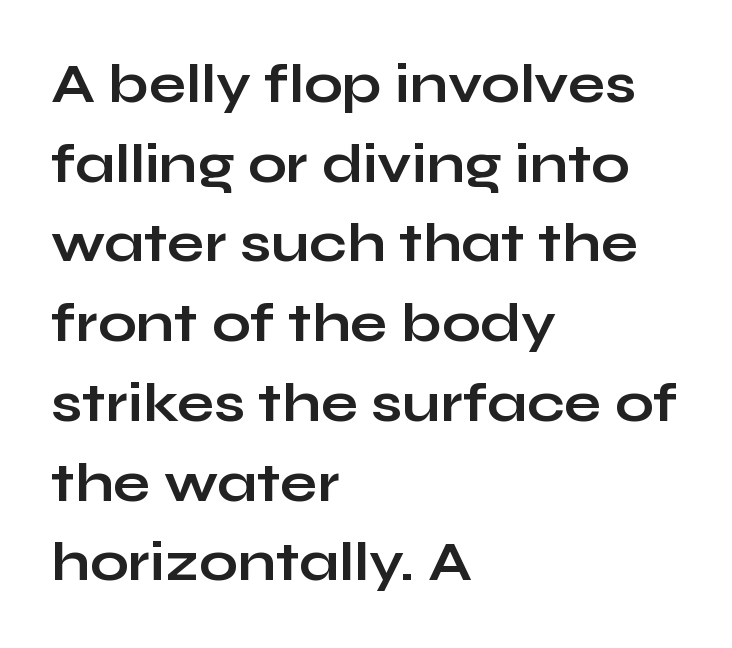
Style check: upright. The glyphs have the mass of a bold cut. Classification — sans serif. In CSS terms this would be text-align: left.
